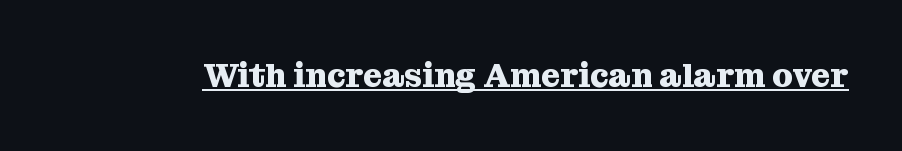
Q: Is the text bold? A: Yes.
Q: Is the text italic (slanted)? A: No, it is upright.
Q: Is the typeface a serif or a sans-serif typeface? A: Serif.
Q: Is the text underlined? A: Yes.
Q: Is the spacing between letters normal or unusually wide? A: Normal.
Q: Width (condensed, normal, or wide)? A: Normal.
Q: Stroke contrast? A: Medium.
Q: x-height? A: Medium.
Q: Monospaced? A: No.
